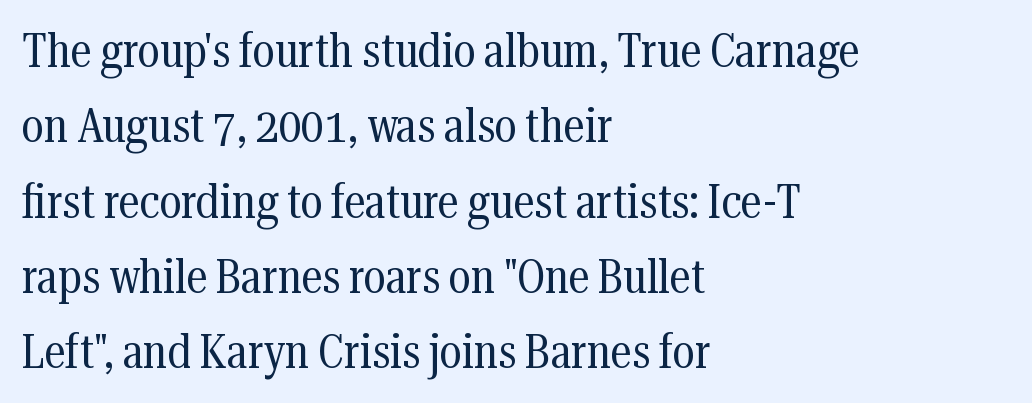
Examine the stroke ends and you'll spot serifs. The font is comparable to plain body text, perhaps lighter. This sample has the flowing, uneven cadence of proportional lettering. The line texture is even and compact thanks to regular tracking.
